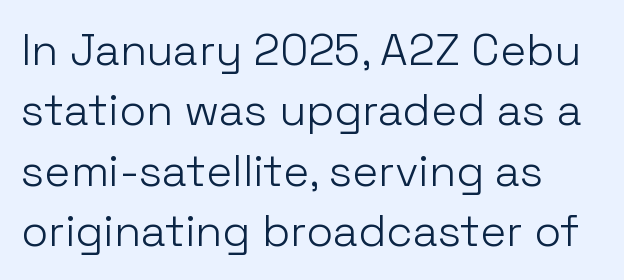
The image shows 44 px light sans-serif type, upright; set left-aligned, normal line spacing (1.37x), normal letter spacing, not underlined; low stroke contrast and a medium x-height.
